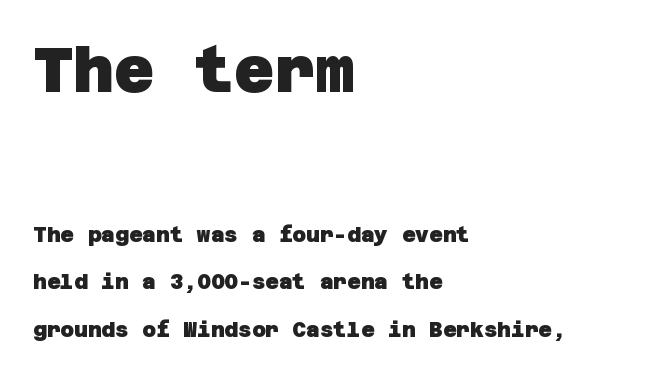
Regarding serifs, this sample does without them. Type without underlining. Its strokes are broad and dark, the hallmark of bold type. Is there much room between lines? Yes — plenty of vertical air separates them. The rendering shrinks the type as you move from the upper chunk to the lower. Characters follow at the spacing the type designer built in.
